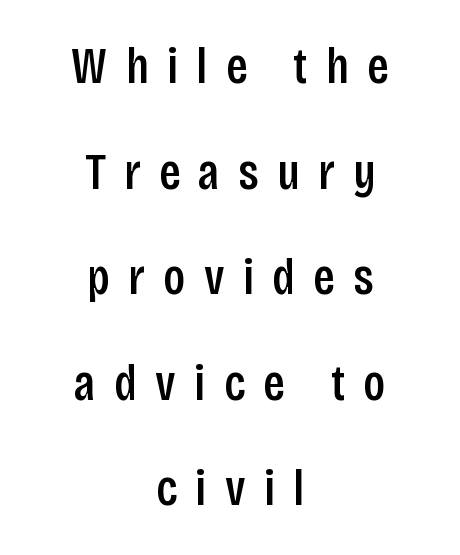
Q: Is the text bold? A: Semi-bold.
Q: Is the text italic (slanted)? A: No, it is upright.
Q: Is the typeface a serif or a sans-serif typeface? A: Sans-serif.
Q: Is the text underlined? A: No.
Q: How is the paragraph aligned? A: Centered.
Q: Is the spacing between letters normal or unusually wide? A: Unusually wide.
Q: Is the spacing between lines tight, normal or loose? A: Loose.
Q: Width (condensed, normal, or wide)? A: Condensed.
Q: Stroke contrast? A: Low.
Q: x-height? A: Large.
Q: Monospaced? A: No.
